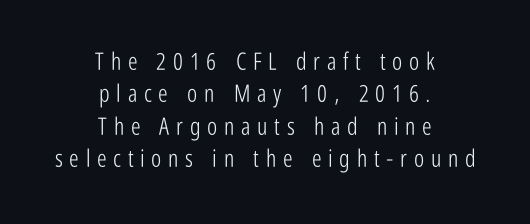
The rendering inserts visible extra space after every character. Normally led — the rows are evenly, conventionally spaced. The font is comparable to plain body text, perhaps lighter. Has an underline been added? It has not. Ascenders rise straight up at ninety degrees.
